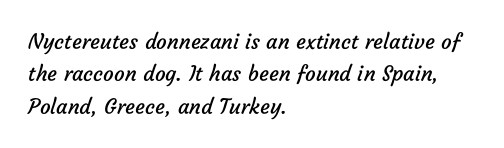
Check under the words: just untouched page. In terms of letterspacing, this is plain default setting. On a weight scale, this lands at 450 or below. The lines in this sample share a left origin and differ only in where they stop.
